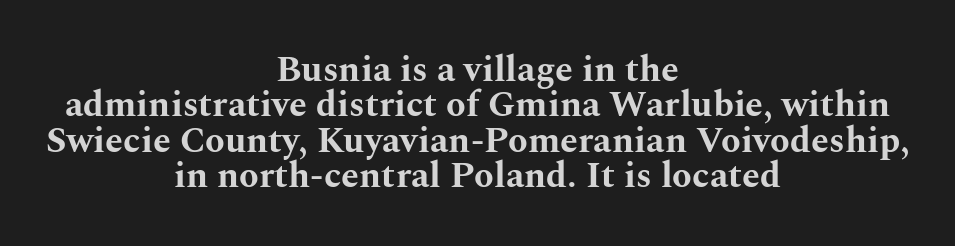
Character widths vary here, with narrow letters taking less room than wide ones. The lines are quadded center. Tracking value appears to be zero — textbook default spacing. The passage shown is typeset with a serif family. These words are printed bold, with thick strokes throughout. Words float on clear page, feet unadorned.
